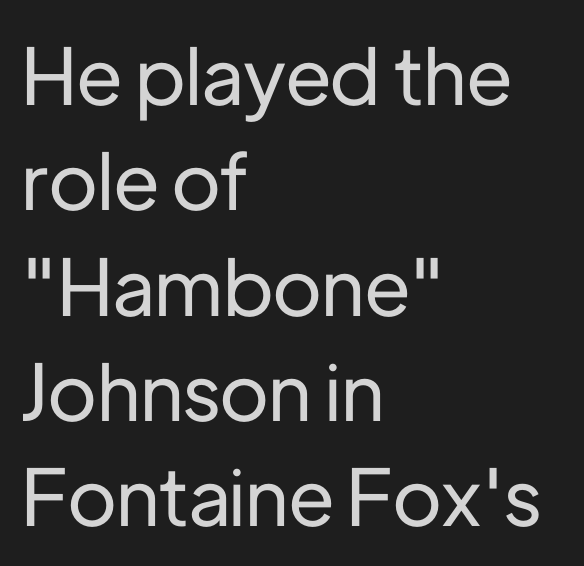
The image shows 78 px sans-serif type, upright; set left-aligned, normal line spacing (1.35x), normal letter spacing, not underlined; low stroke contrast and a medium x-height.
